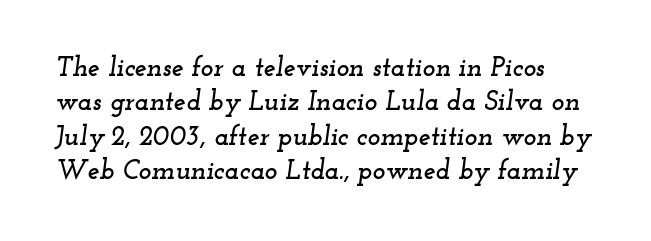
{"italic": "yes", "lean": "right", "slant_degrees": 12, "underline": "no", "line_spacing": "normal", "line_spacing_ratio": 1.27, "letter_spacing": "normal", "letter_spacing_em": 0.0, "glyph_px": 27}
